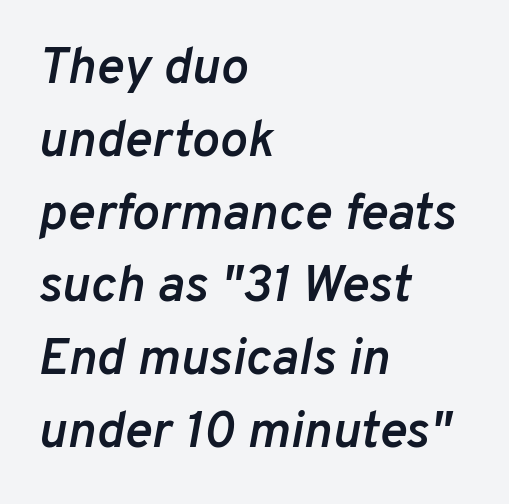
Quick note: italic. Leading: standard. Its strokes are somewhat broadened, the hallmark of semibold type. Glyph-to-glyph distance matches everyday printed text. The rendering uses natural spacing where letterforms have individual widths. Anything drawn beneath the words? Only blank space.
